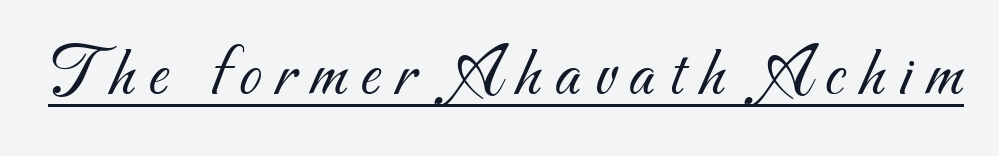
The image shows 72 px light sans-serif type; set underlined; medium stroke contrast and a small x-height.
